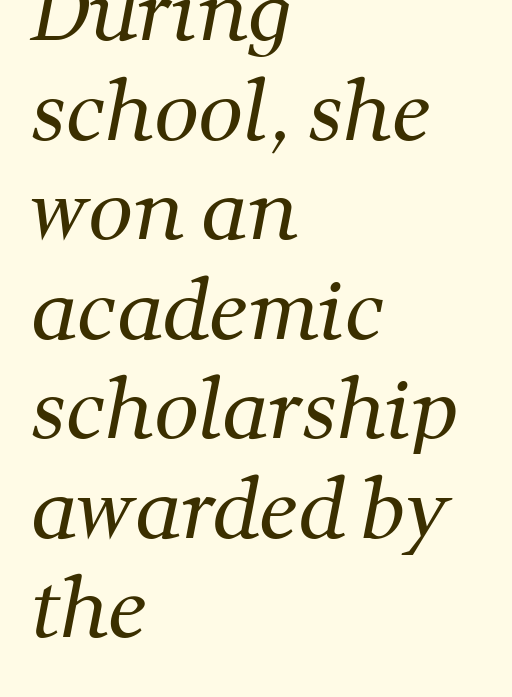
The image shows 79 px regular-weight serif type; set left-aligned, normal line spacing (1.26x), normal letter spacing, not underlined; medium stroke contrast and a medium x-height.
